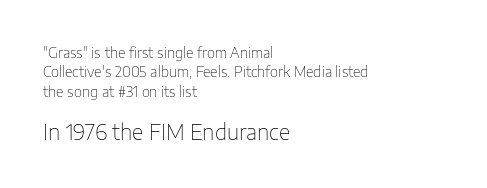
{"italic": "no", "bold": "no", "underline": "no", "align": "left", "line_spacing": "normal", "line_spacing_ratio": 1.38, "letter_spacing": "normal", "letter_spacing_em": 0.0, "larger_block": "second", "size_ratio": 1.5, "glyph_px": 21}
